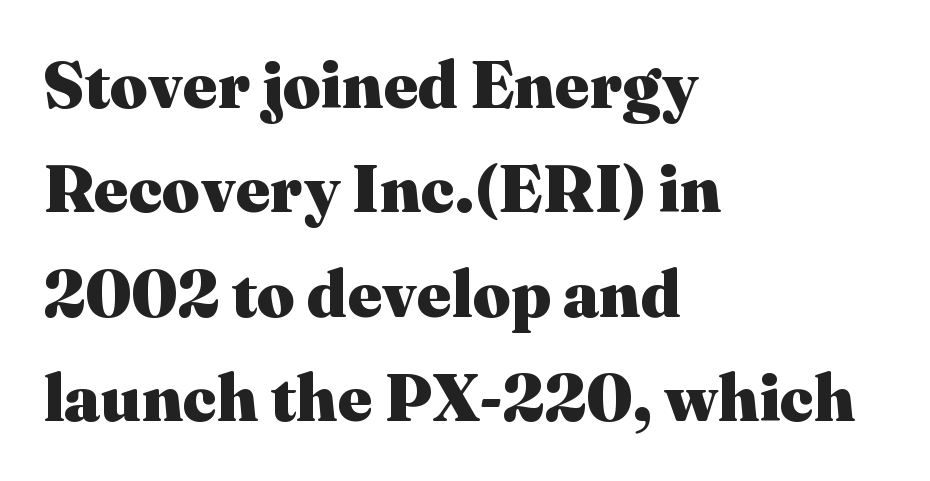
Q: Is the text bold? A: Yes.
Q: Is the text italic (slanted)? A: No, it is upright.
Q: Is the typeface a serif or a sans-serif typeface? A: Serif.
Q: Is the text underlined? A: No.
Q: How is the paragraph aligned? A: Left-aligned.
Q: Is the spacing between letters normal or unusually wide? A: Normal.
Q: Is the spacing between lines tight, normal or loose? A: Normal.
Q: Width (condensed, normal, or wide)? A: Normal.
Q: Stroke contrast? A: Medium.
Q: x-height? A: Medium.
Q: Monospaced? A: No.
